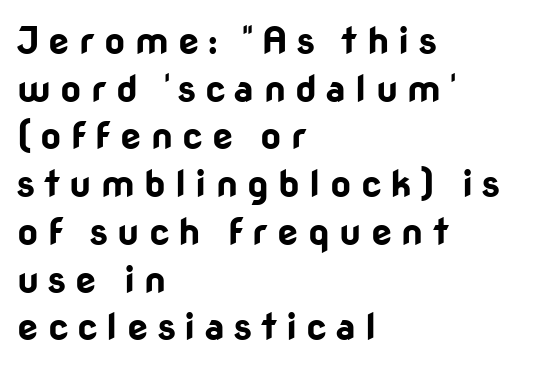
The image shows 37 px bold sans-serif type, upright; set left-aligned, normal line spacing (1.29x), unusually wide letter spacing (+0.25 em), not underlined; low stroke contrast and a medium x-height.
